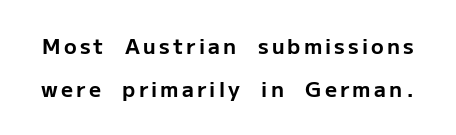
The font is running at its bold setting. Just letters on the line, the space beneath them empty. Leading: increased. Posture: upright roman.
